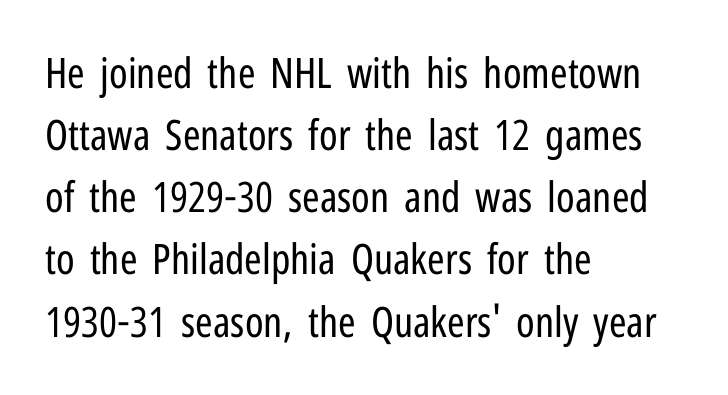
Q: Is the text bold? A: No.
Q: Is the text italic (slanted)? A: No, it is upright.
Q: Is the typeface a serif or a sans-serif typeface? A: Sans-serif.
Q: Is the text underlined? A: No.
Q: How is the paragraph aligned? A: Left-aligned.
Q: Is the spacing between letters normal or unusually wide? A: Normal.
Q: Is the spacing between lines tight, normal or loose? A: Normal.
Q: Width (condensed, normal, or wide)? A: Condensed.
Q: Stroke contrast? A: Low.
Q: x-height? A: Medium.
Q: Monospaced? A: No.
